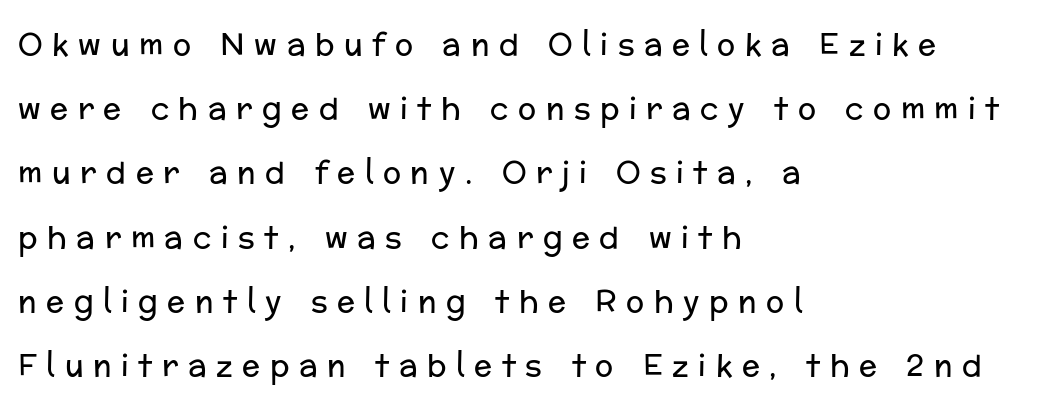
The image shows 30 px regular-weight sans-serif type, upright; set left-aligned, loose line spacing (2.14x), unusually wide letter spacing (+0.32 em), not underlined; low stroke contrast and a medium x-height.
